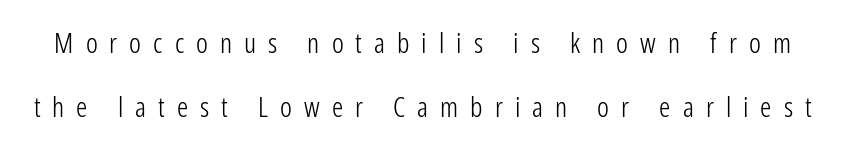
Q: Is the text bold? A: No.
Q: Is the text italic (slanted)? A: No, it is upright.
Q: Is the typeface a serif or a sans-serif typeface? A: Sans-serif.
Q: Is the text underlined? A: No.
Q: Is the spacing between letters normal or unusually wide? A: Unusually wide.
Q: Is the spacing between lines tight, normal or loose? A: Loose.
Q: Width (condensed, normal, or wide)? A: Condensed.
Q: Stroke contrast? A: Low.
Q: x-height? A: Medium.
Q: Monospaced? A: No.
